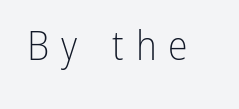
Q: Is the text bold? A: No.
Q: Is the text italic (slanted)? A: No, it is upright.
Q: Is the typeface a serif or a sans-serif typeface? A: Sans-serif.
Q: Is the text underlined? A: No.
Q: Is the spacing between letters normal or unusually wide? A: Unusually wide.
Q: Width (condensed, normal, or wide)? A: Condensed.
Q: Stroke contrast? A: Low.
Q: x-height? A: Medium.
Q: Monospaced? A: No.
